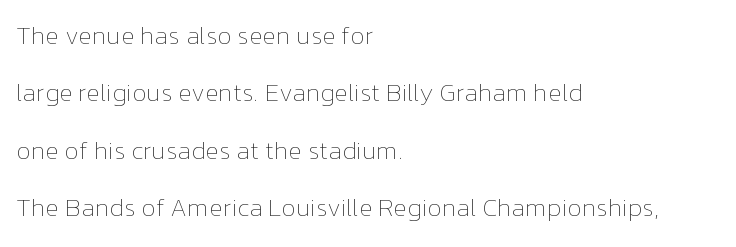
Q: Is the text bold? A: No.
Q: Is the text italic (slanted)? A: No, it is upright.
Q: Is the text underlined? A: No.
Q: How is the paragraph aligned? A: Left-aligned.
Q: Is the spacing between letters normal or unusually wide? A: Normal.
Q: Is the spacing between lines tight, normal or loose? A: Loose.
